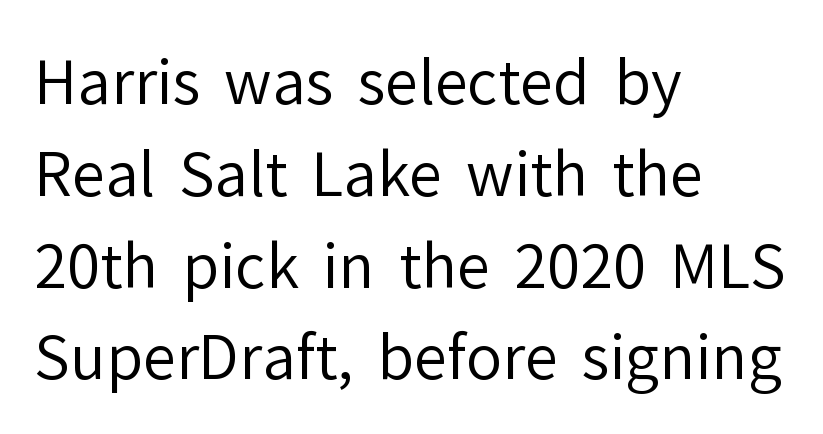
{"serif": "no", "italic": "no", "bold": "no", "weight": "regular", "width": "normal", "stroke_contrast": "low", "x_height": "medium", "monospaced": "no", "underline": "no", "align": "left", "line_spacing": "normal", "line_spacing_ratio": 1.53, "letter_spacing": "normal", "letter_spacing_em": 0.0, "glyph_px": 60}
